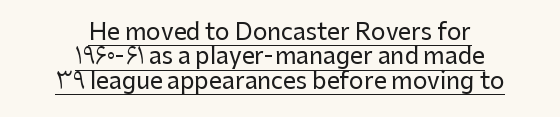
{"italic": "no", "underline": "yes", "align": "center", "line_spacing": "tight", "line_spacing_ratio": 1.06, "letter_spacing": "normal", "letter_spacing_em": 0.0, "glyph_px": 23}
